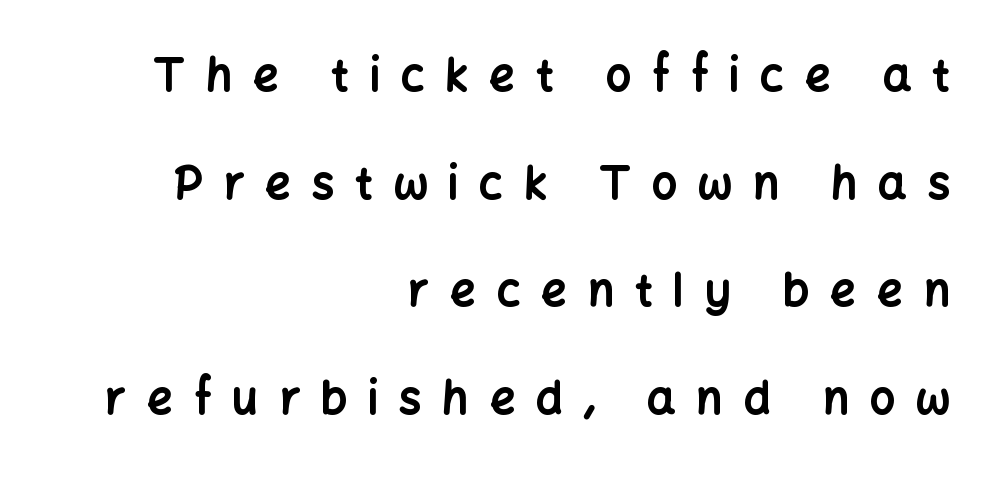
The image shows 45 px bold sans-serif type, upright; set right-aligned, loose line spacing (2.39x), unusually wide letter spacing (+0.46 em), not underlined; low stroke contrast and a medium x-height.
